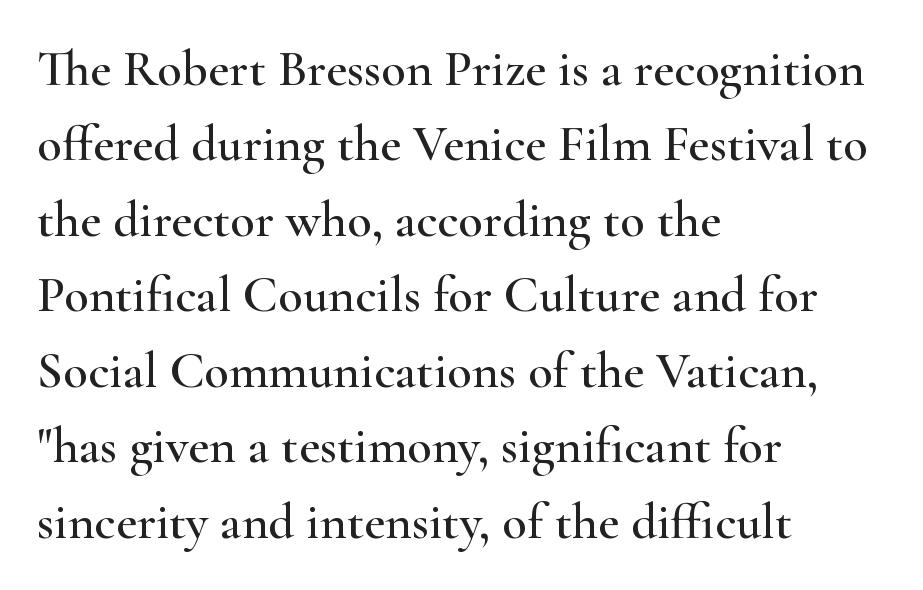
The image shows 51 px wide serif type, upright; set left-aligned, normal line spacing (1.48x), normal letter spacing, not underlined; high stroke contrast and a small x-height.
